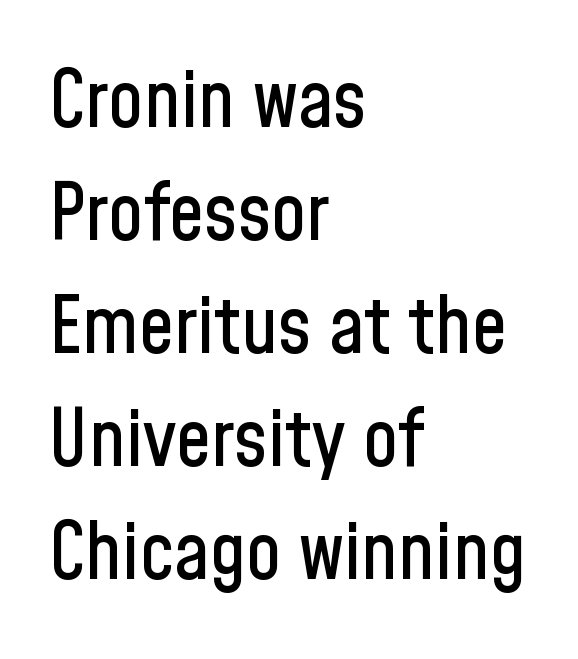
Q: Is the text italic (slanted)? A: No, it is upright.
Q: Is the typeface a serif or a sans-serif typeface? A: Sans-serif.
Q: Is the text underlined? A: No.
Q: How is the paragraph aligned? A: Left-aligned.
Q: Is the spacing between letters normal or unusually wide? A: Normal.
Q: Is the spacing between lines tight, normal or loose? A: Normal.
Q: Width (condensed, normal, or wide)? A: Condensed.
Q: Stroke contrast? A: Low.
Q: x-height? A: Medium.
Q: Monospaced? A: No.
